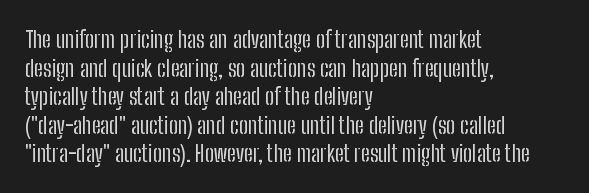
Beneath every word, the page is bare. On a weight scale, this lands at 450 or below. Look at the tracking — it's just the regular setting, nothing added. The typesetter chose a ragged-right arrangement here. Upright lettering throughout.
